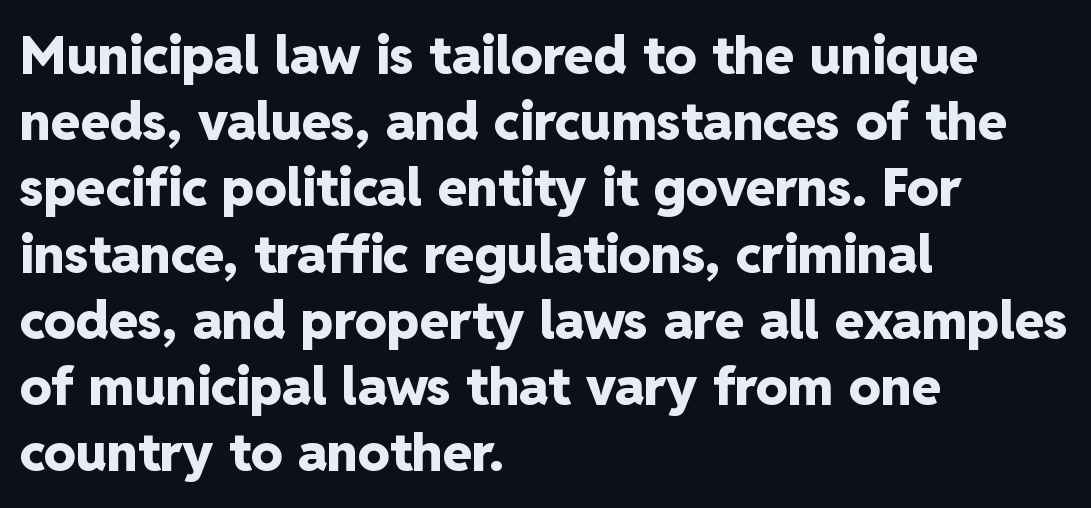
The image shows 53 px heavy sans-serif type, upright; set left-aligned, normal line spacing (1.25x), normal letter spacing, not underlined; low stroke contrast and a medium x-height.
